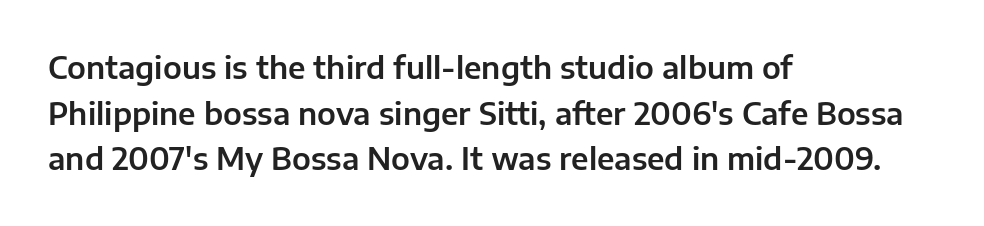
Q: Is the text italic (slanted)? A: No, it is upright.
Q: Is the typeface a serif or a sans-serif typeface? A: Sans-serif.
Q: Is the text underlined? A: No.
Q: How is the paragraph aligned? A: Left-aligned.
Q: Is the spacing between letters normal or unusually wide? A: Normal.
Q: Is the spacing between lines tight, normal or loose? A: Normal.
Q: Width (condensed, normal, or wide)? A: Normal.
Q: Stroke contrast? A: Low.
Q: x-height? A: Medium.
Q: Monospaced? A: No.
